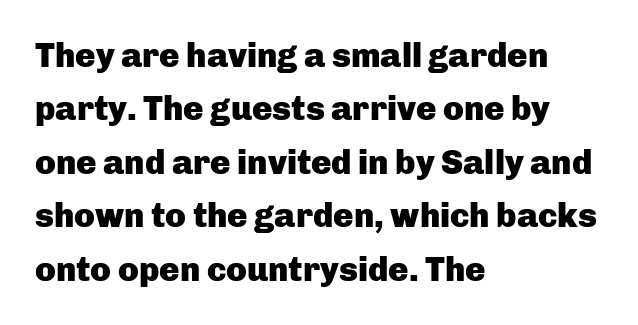
The image shows 34 px heavy sans-serif type, upright; set left-aligned, normal line spacing (1.57x), normal letter spacing, not underlined; low stroke contrast and a medium x-height.
